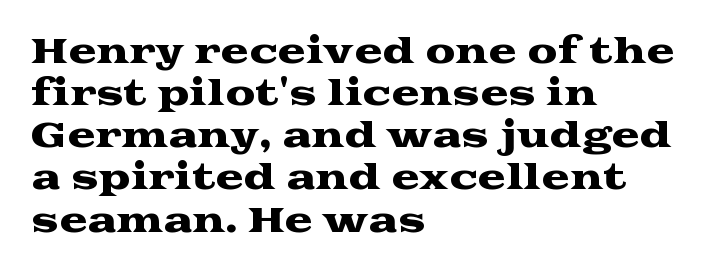
{"serif": "yes", "italic": "no", "width": "wide", "stroke_contrast": "medium", "x_height": "medium", "monospaced": "no", "underline": "no", "align": "left", "line_spacing_ratio": 1.24, "letter_spacing": "normal", "letter_spacing_em": 0.0, "glyph_px": 34}
